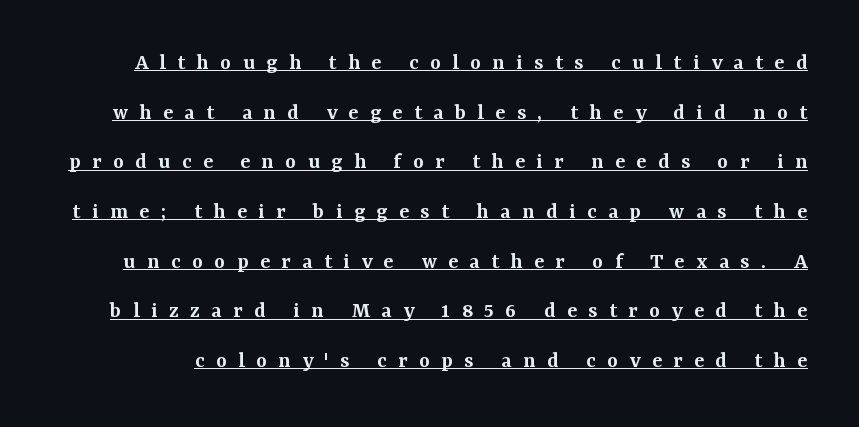
Q: Is the text bold? A: Semi-bold.
Q: Is the text italic (slanted)? A: No, it is upright.
Q: Is the text underlined? A: Yes.
Q: Is the spacing between letters normal or unusually wide? A: Unusually wide.
Q: Is the spacing between lines tight, normal or loose? A: Loose.
